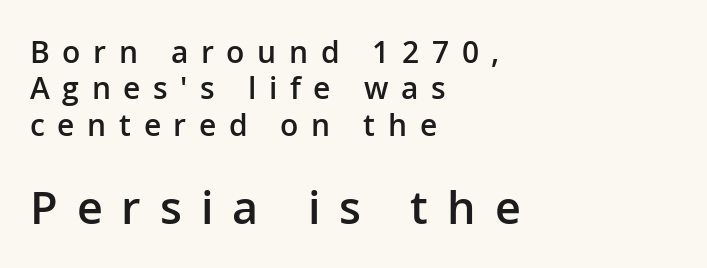
{"serif": "no", "italic": "no", "bold": "semi", "weight": "semibold", "width": "normal", "stroke_contrast": "low", "x_height": "medium", "monospaced": "no", "underline": "no", "align": "left", "line_spacing_ratio": 1.21, "letter_spacing": "wide", "letter_spacing_em": 0.42, "larger_block": "second", "size_ratio": 1.5, "glyph_px": 45}
